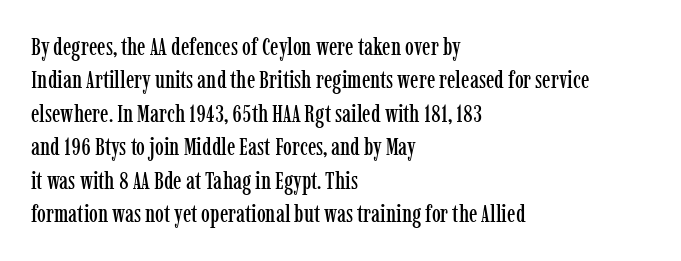
Q: Is the text italic (slanted)? A: No, it is upright.
Q: Is the text underlined? A: No.
Q: How is the paragraph aligned? A: Left-aligned.
Q: Is the spacing between letters normal or unusually wide? A: Normal.
Q: Is the spacing between lines tight, normal or loose? A: Normal.
